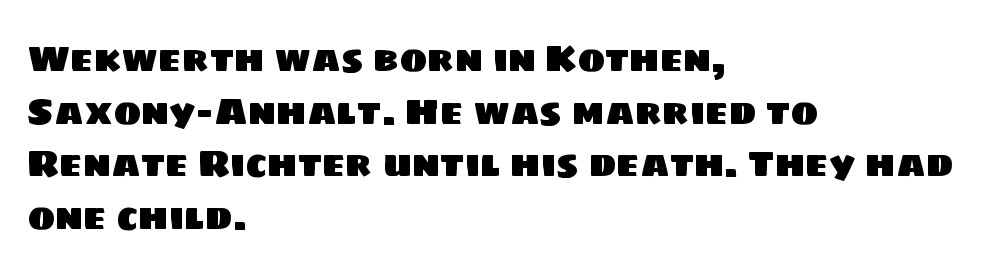
The image shows 37 px sans-serif type; set left-aligned, normal line spacing (1.42x), normal letter spacing, not underlined; low stroke contrast and a large x-height.
